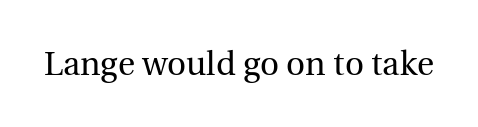
The image shows 33 px regular-weight serif type, upright; set normal letter spacing, not underlined; a medium x-height.
